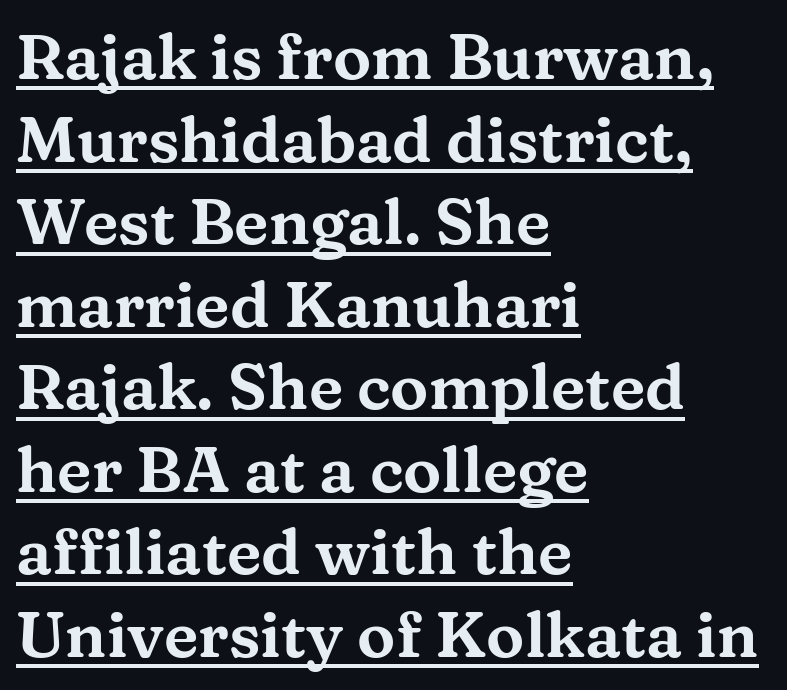
{"serif": "yes", "italic": "no", "width": "wide", "stroke_contrast": "medium", "x_height": "medium", "monospaced": "no", "underline": "yes", "align": "left", "line_spacing": "normal", "line_spacing_ratio": 1.29, "letter_spacing": "normal", "letter_spacing_em": 0.0, "glyph_px": 64}
